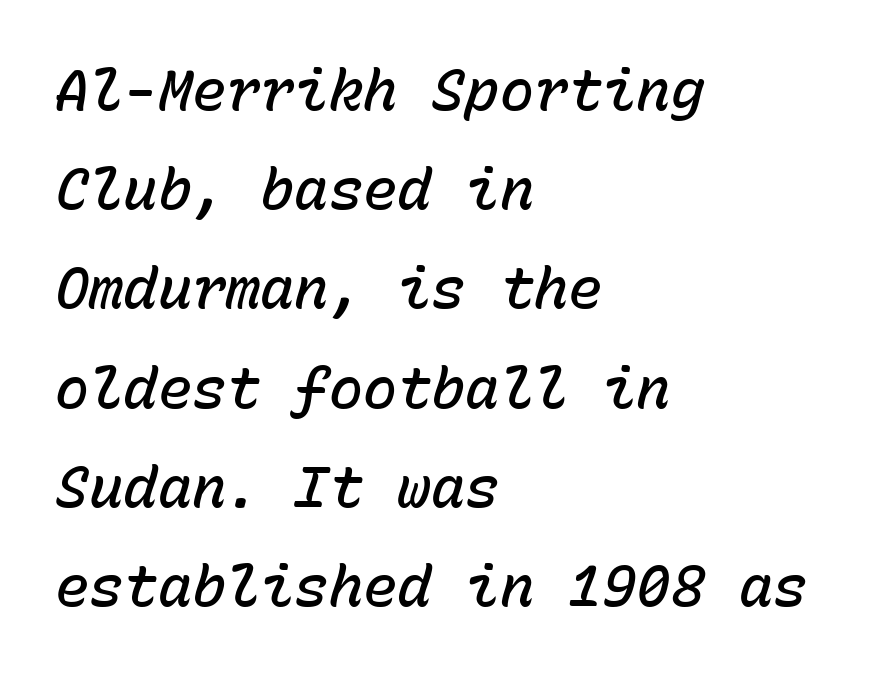
{"italic": "yes", "lean": "right", "slant_degrees": 15, "bold": "semi", "weight": "semibold", "width": "normal", "stroke_contrast": "low", "x_height": "medium", "monospaced": "yes", "underline": "no", "align": "left", "line_spacing_ratio": 1.74, "letter_spacing": "normal", "letter_spacing_em": 0.0, "glyph_px": 57}
